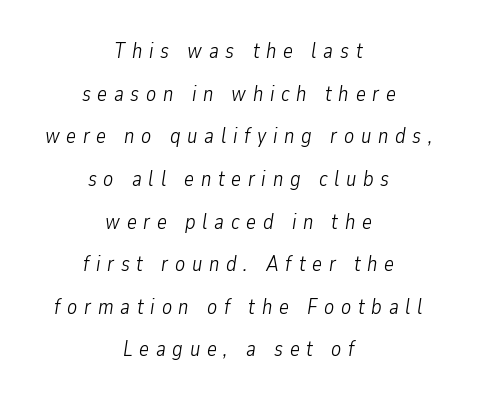
{"italic": "yes", "lean": "right", "slant_degrees": 9, "bold": "no", "underline": "no", "align": "center", "line_spacing": "loose", "line_spacing_ratio": 2.03, "letter_spacing": "wide", "letter_spacing_em": 0.32, "glyph_px": 21}
